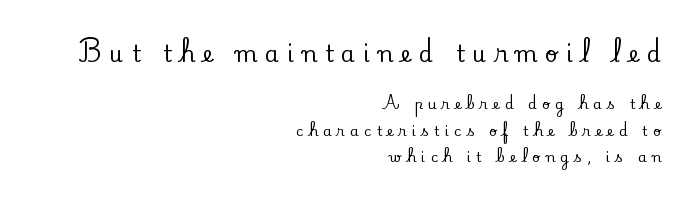
{"italic": "no", "underline": "no", "align": "right", "line_spacing_ratio": 1.89, "letter_spacing": "wide", "letter_spacing_em": 0.37, "larger_block": "first", "size_ratio": 1.57, "glyph_px": 22}
